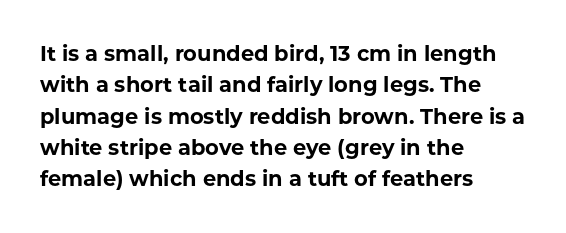
The passage shown is emphatically bold. The specimen reads as upright at a glance. Alignment: flush left. What stands out about the letter spacing? Nothing — it is the standard amount. The block of text has a typical density, with ordinary space between rows. The words here are not underlined.
